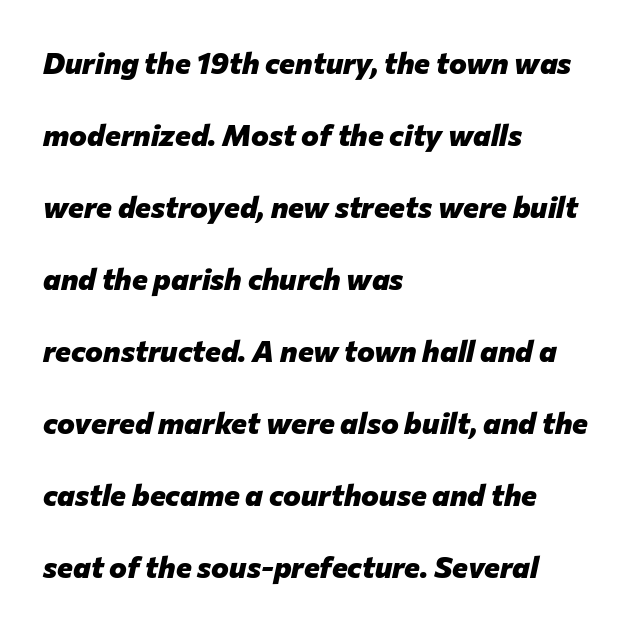
Q: Is the text bold? A: Yes.
Q: Is the text italic (slanted)? A: Yes, it leans right by about 12 degrees.
Q: Is the text underlined? A: No.
Q: How is the paragraph aligned? A: Left-aligned.
Q: Is the spacing between letters normal or unusually wide? A: Normal.
Q: Is the spacing between lines tight, normal or loose? A: Loose.
Q: Width (condensed, normal, or wide)? A: Normal.
Q: Stroke contrast? A: Low.
Q: x-height? A: Medium.
Q: Monospaced? A: No.
